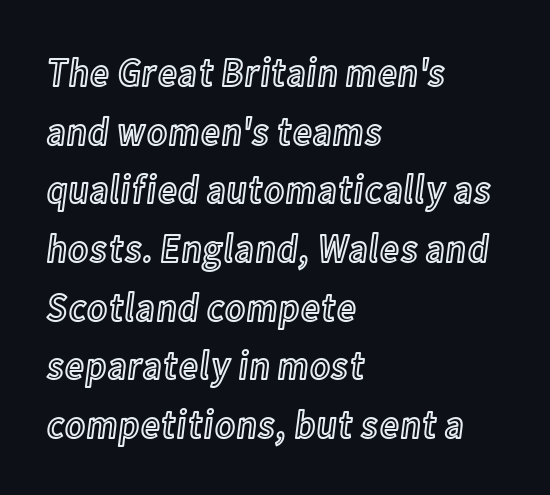
{"width": "condensed", "x_height": "medium", "monospaced": "no", "underline": "no", "align": "left", "line_spacing": "normal", "line_spacing_ratio": 1.43, "letter_spacing": "normal", "letter_spacing_em": 0.0, "glyph_px": 41}
